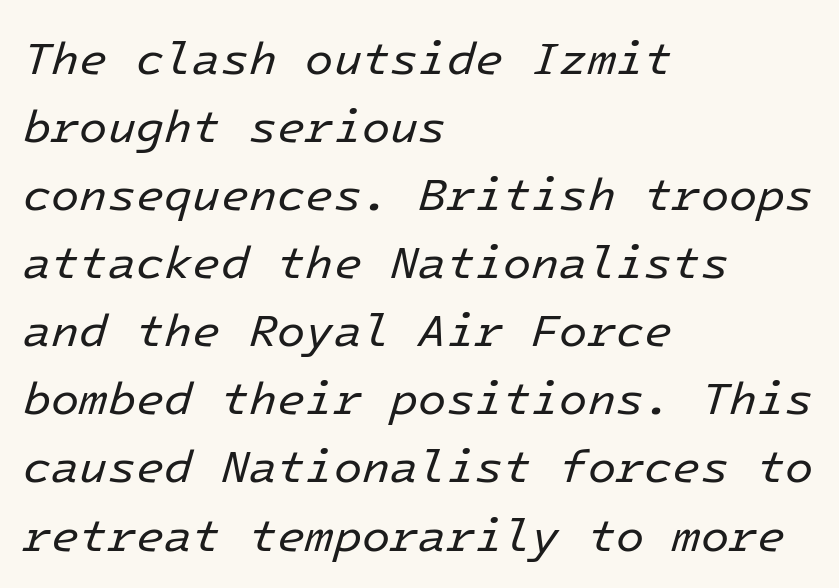
The zone under the glyphs is completely vacant. Compared with typical paragraphs, the rows here are spaced about the same. Between one letter and the next there's only the usual sliver of space. Caption: face not bold, strokes unweighted. The axis of the letterforms is tilted away from vertical.
